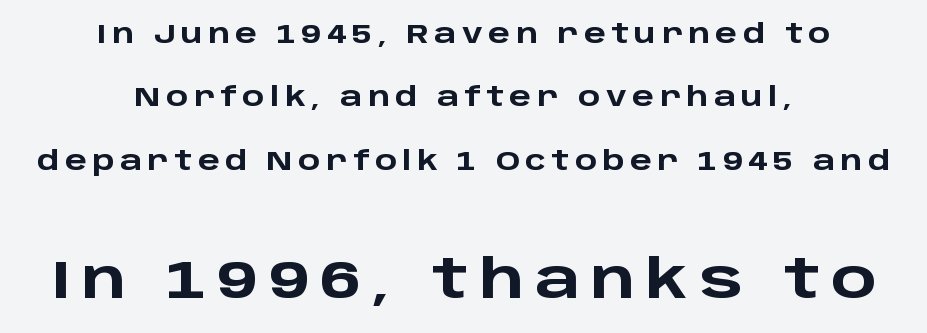
Q: Is the text bold? A: Yes.
Q: Is the text italic (slanted)? A: No, it is upright.
Q: Is the typeface a serif or a sans-serif typeface? A: Sans-serif.
Q: Is the text underlined? A: No.
Q: How is the paragraph aligned? A: Centered.
Q: Is the spacing between letters normal or unusually wide? A: Unusually wide.
Q: Is the spacing between lines tight, normal or loose? A: Loose.
Q: Which block of text is set in a larger size, the first (top) or the second (bottom)? A: The second (bottom) one.
Q: Width (condensed, normal, or wide)? A: Wide.
Q: Stroke contrast? A: Low.
Q: x-height? A: Large.
Q: Monospaced? A: No.
